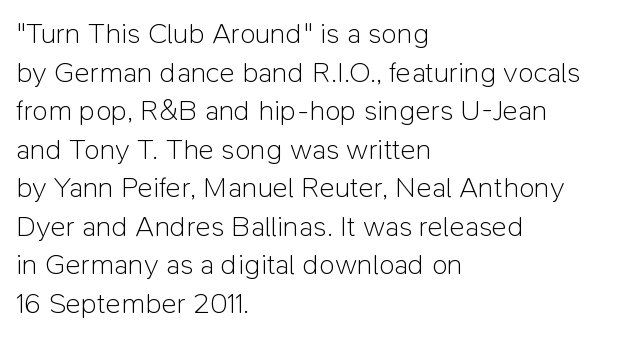
The image shows 29 px light sans-serif type, upright; set left-aligned, normal line spacing (1.33x), normal letter spacing, not underlined; low stroke contrast and a medium x-height.
